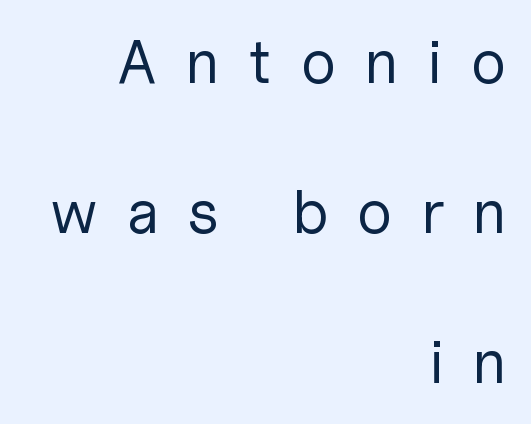
Horizontal alignment here is rightward, an uncommon choice for prose. You can tell from the bare stems that sans-serif type was used. A clean baseline with only descenders dipping below it. This is roman type, the default non-slanted kind.
